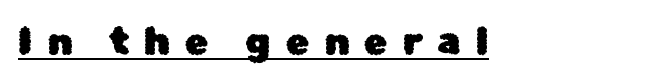
{"serif": "no", "italic": "no", "width": "normal", "stroke_contrast": "low", "x_height": "medium", "monospaced": "no", "underline": "yes", "letter_spacing": "wide", "letter_spacing_em": 0.39, "glyph_px": 38}
